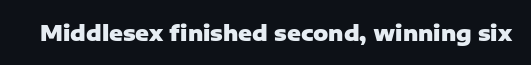
The image shows 21 px bold type, upright; set normal letter spacing, not underlined.
